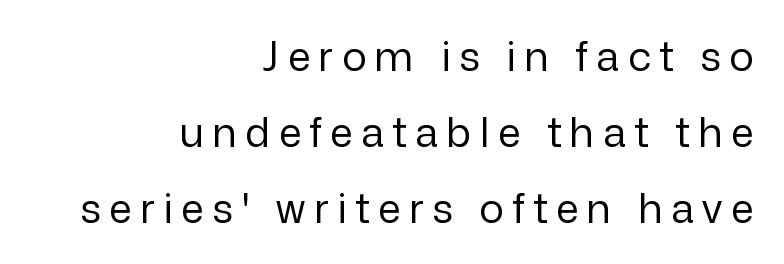
{"serif": "no", "italic": "no", "bold": "no", "weight": "regular", "width": "normal", "stroke_contrast": "low", "x_height": "medium", "monospaced": "no", "underline": "no", "align": "right", "line_spacing_ratio": 1.85, "letter_spacing": "wide", "letter_spacing_em": 0.21, "glyph_px": 41}
